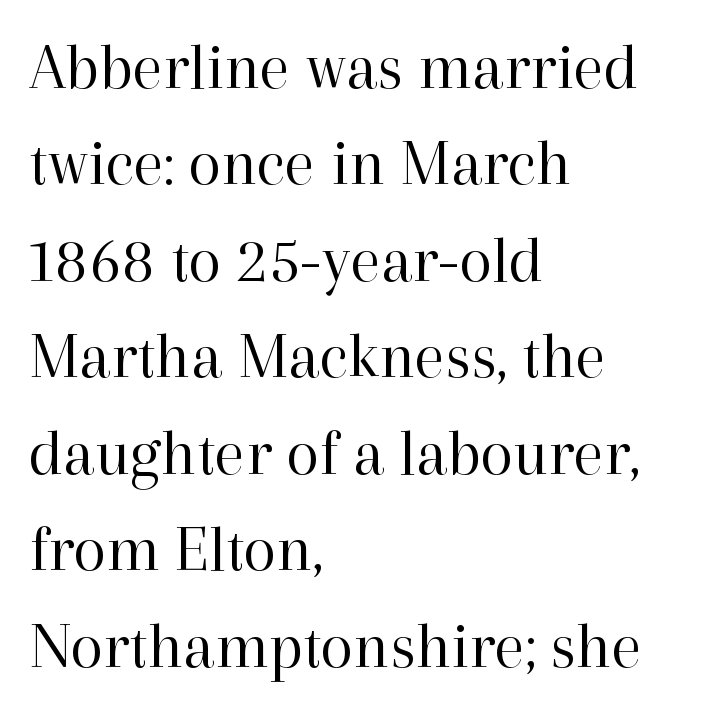
Q: Is the text bold? A: No.
Q: Is the text italic (slanted)? A: No, it is upright.
Q: Is the typeface a serif or a sans-serif typeface? A: Serif.
Q: Is the text underlined? A: No.
Q: How is the paragraph aligned? A: Left-aligned.
Q: Is the spacing between letters normal or unusually wide? A: Normal.
Q: Is the spacing between lines tight, normal or loose? A: Normal.
Q: Width (condensed, normal, or wide)? A: Normal.
Q: Stroke contrast? A: High.
Q: x-height? A: Medium.
Q: Monospaced? A: No.
